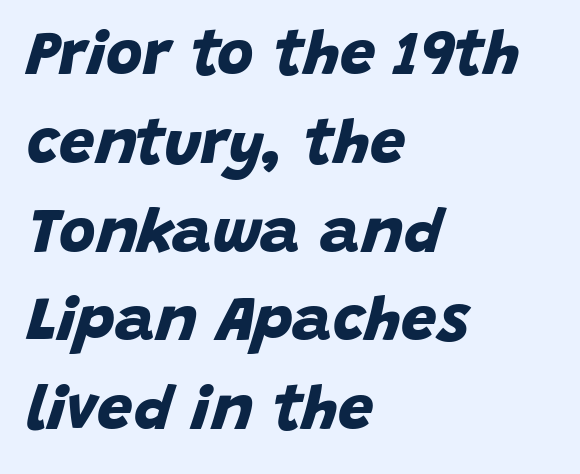
{"serif": "no", "bold": "yes", "weight": "bold", "width": "normal", "stroke_contrast": "low", "x_height": "large", "monospaced": "no", "underline": "no", "align": "left", "line_spacing": "normal", "line_spacing_ratio": 1.41, "letter_spacing": "normal", "letter_spacing_em": 0.0, "glyph_px": 63}
